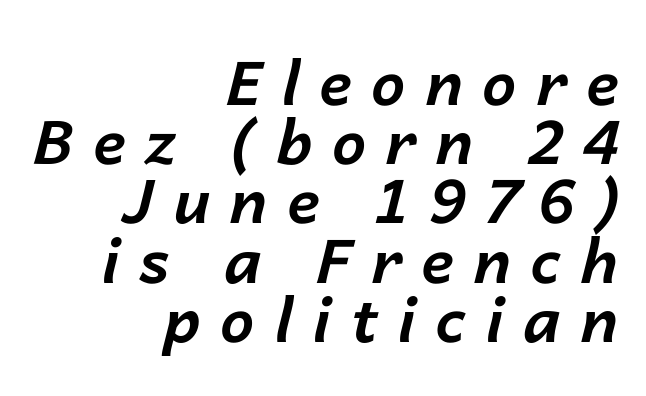
The image shows 61 px bold type, italic (leaning right); set right-aligned, tight line spacing (0.97x), unusually wide letter spacing (+0.32 em), not underlined; low stroke contrast and a medium x-height.
